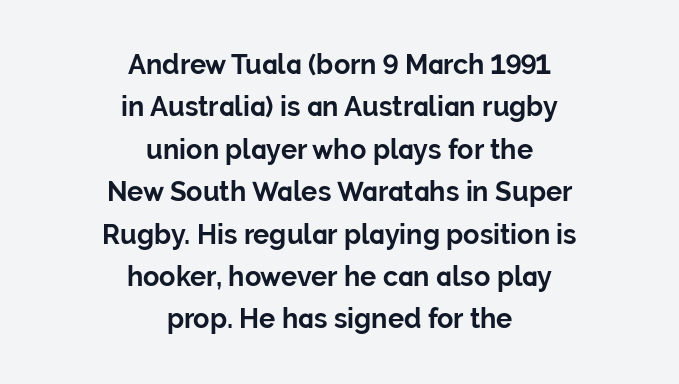
Plenty of ink on the page — the face is bold. The rendering positions every line midway between the sides. Underlining? Definitely not there. Ordinary non-slanted type is in use. There is no visible air inserted between adjacent glyphs.
